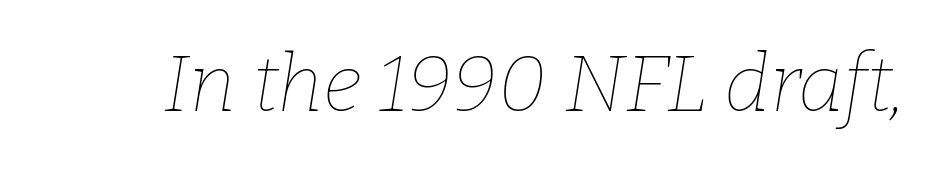
Q: Is the text bold? A: No.
Q: Is the text italic (slanted)? A: Yes, it leans right by about 9 degrees.
Q: Is the text underlined? A: No.
Q: Is the spacing between letters normal or unusually wide? A: Normal.
Q: Width (condensed, normal, or wide)? A: Normal.
Q: Stroke contrast? A: Low.
Q: x-height? A: Medium.
Q: Monospaced? A: No.
